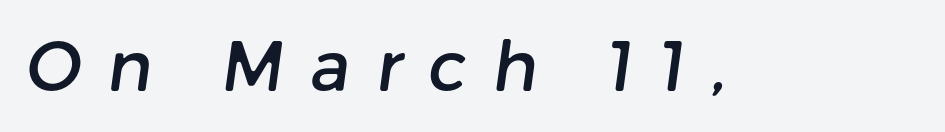
The image shows 68 px sans-serif type; set unusually wide letter spacing (+0.38 em), not underlined; low stroke contrast and a medium x-height.
